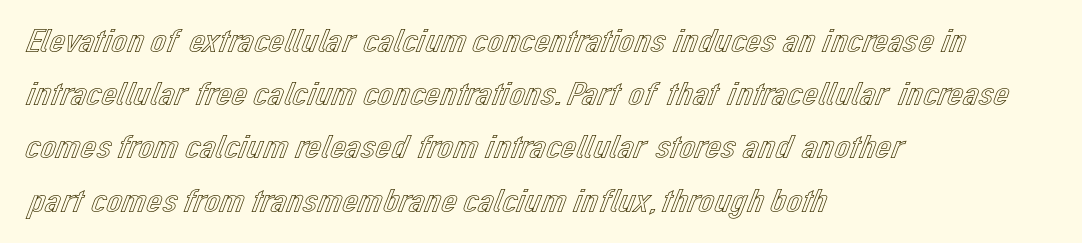
The line-height multiplier appears to be the usual default. Character widths vary here, with narrow letters taking less room than wide ones. Compared with typical body copy, the letter spacing here is the same. No word sits above an underline.
